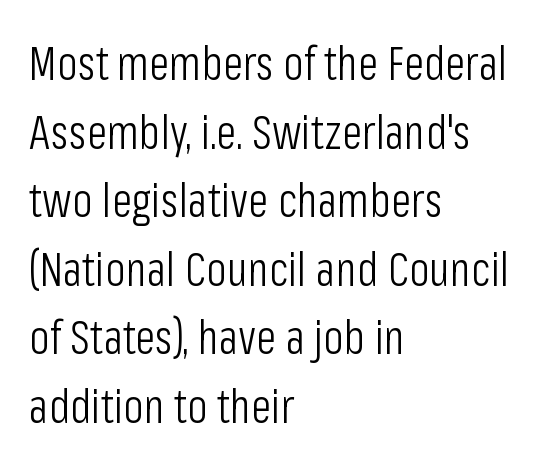
{"serif": "no", "italic": "no", "bold": "no", "weight": "light", "width": "condensed", "stroke_contrast": "low", "x_height": "medium", "monospaced": "no", "underline": "no", "align": "left", "line_spacing": "normal", "line_spacing_ratio": 1.46, "letter_spacing": "normal", "letter_spacing_em": 0.0, "glyph_px": 47}
